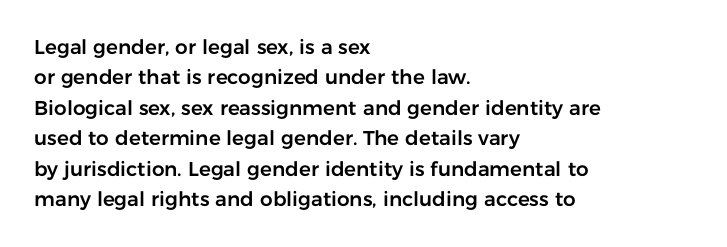
Characters follow at the spacing the type designer built in. The line-height multiplier appears to be the usual default. Just letters on the line, the space beneath them empty. It's the straight-up-and-down kind of type. Each line starts at the same left margin while the right side varies.
